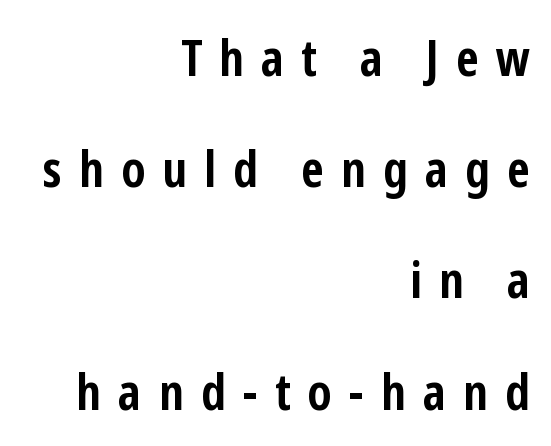
The image shows 51 px semibold, condensed sans-serif type, upright; set right-aligned, loose line spacing (2.18x), unusually wide letter spacing (+0.33 em), not underlined; low stroke contrast and a medium x-height.
